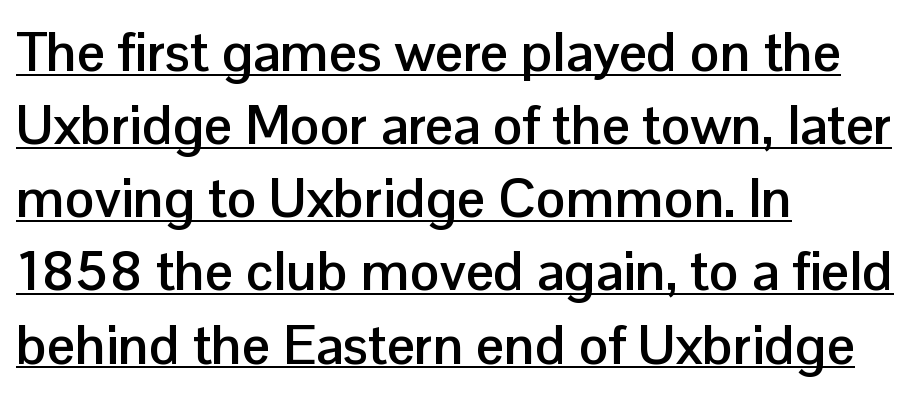
The sample's only ornament is a line tracing under the words. Nobody touched the tracking dial on this one. The passage shown is typed in a proportional face where columns would drift. The passage shown is typeset with a sans-serif family. You'd pick this weight for a headline — it's a proper bold. The lines are quadded left.
